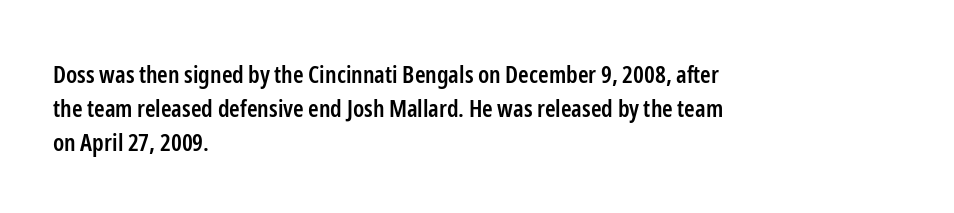
The image shows 24 px text type, upright; set left-aligned, normal line spacing (1.41x), normal letter spacing, not underlined.
